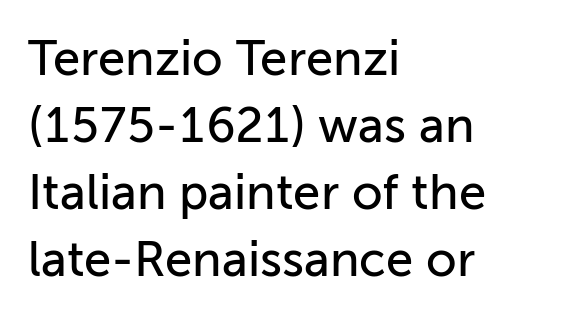
Q: Is the text italic (slanted)? A: No, it is upright.
Q: Is the typeface a serif or a sans-serif typeface? A: Sans-serif.
Q: Is the text underlined? A: No.
Q: How is the paragraph aligned? A: Left-aligned.
Q: Is the spacing between letters normal or unusually wide? A: Normal.
Q: Is the spacing between lines tight, normal or loose? A: Normal.
Q: Width (condensed, normal, or wide)? A: Normal.
Q: Stroke contrast? A: Low.
Q: x-height? A: Medium.
Q: Monospaced? A: No.
